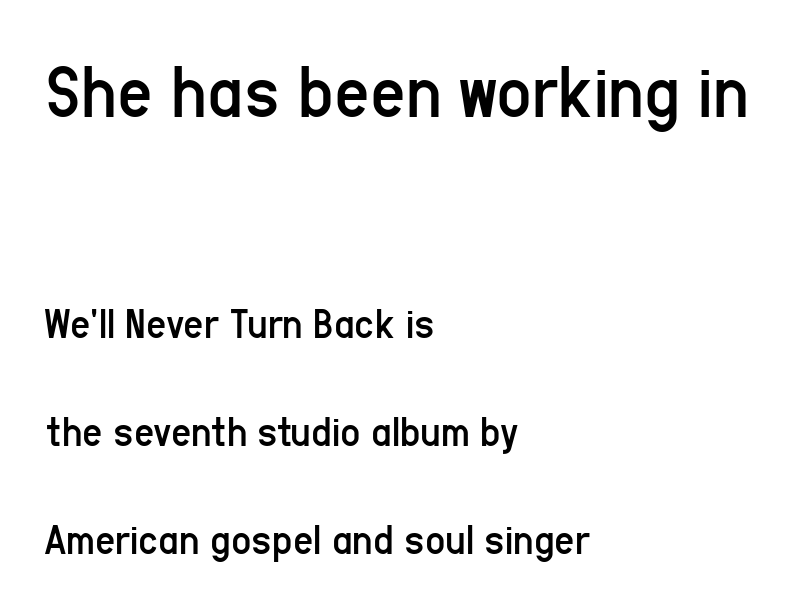
{"serif": "no", "italic": "no", "bold": "no", "weight": "regular", "width": "condensed", "stroke_contrast": "low", "x_height": "medium", "monospaced": "no", "underline": "no", "align": "left", "line_spacing": "loose", "line_spacing_ratio": 2.46, "letter_spacing": "normal", "letter_spacing_em": 0.0, "larger_block": "first", "size_ratio": 1.75, "glyph_px": 77}
